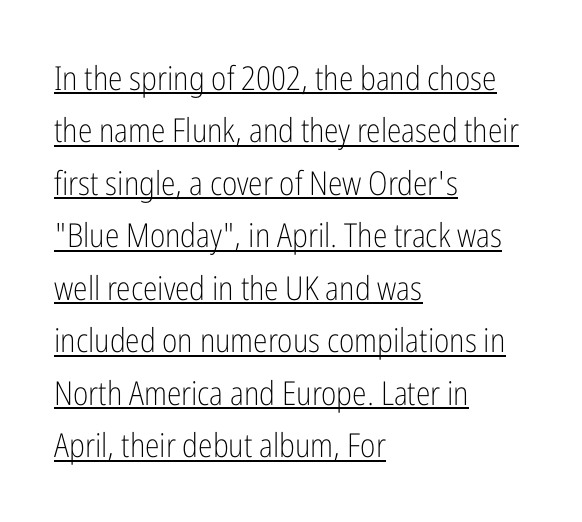
The image shows 33 px light, condensed sans-serif type, upright; set left-aligned, normal line spacing (1.59x), normal letter spacing, underlined; low stroke contrast and a medium x-height.
